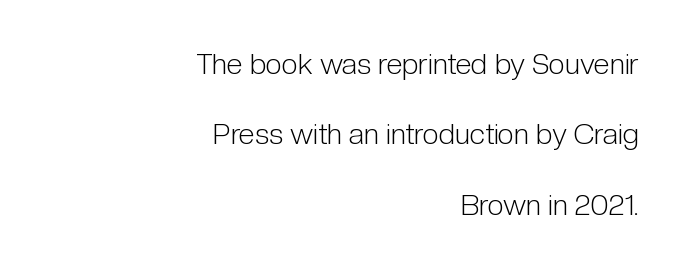
The image shows 29 px light, condensed sans-serif type, upright; set right-aligned, loose line spacing (2.43x), normal letter spacing, not underlined; low stroke contrast and a medium x-height.
